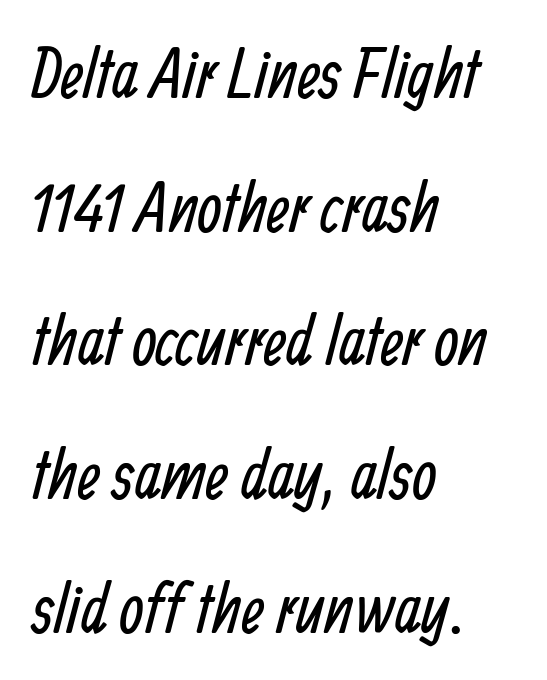
{"serif": "no", "bold": "no", "weight": "regular", "width": "condensed", "stroke_contrast": "low", "x_height": "medium", "monospaced": "no", "underline": "no", "align": "left", "line_spacing": "loose", "line_spacing_ratio": 1.91, "letter_spacing": "normal", "letter_spacing_em": 0.0, "glyph_px": 70}
